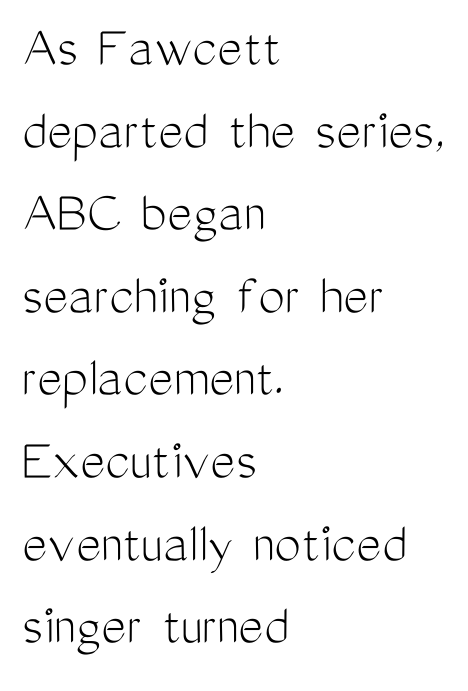
{"serif": "no", "italic": "no", "bold": "no", "weight": "light", "width": "condensed", "stroke_contrast": "medium", "x_height": "medium", "monospaced": "no", "underline": "no", "align": "left", "line_spacing": "normal", "line_spacing_ratio": 1.4, "letter_spacing": "normal", "letter_spacing_em": 0.0, "glyph_px": 59}
